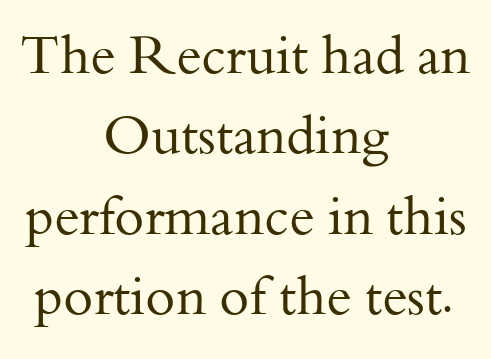
Caption: multi-line text, centered on the measure. Words float on clear page, feet unadorned. Serifs: yes, visible at the terminals of the letterforms. The space between consecutive lines is moderate. These lines were composed using upright roman letters.
